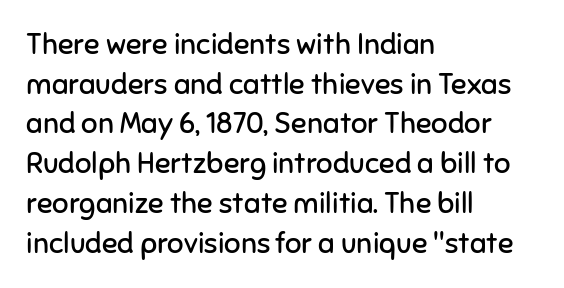
Q: Is the text bold? A: No.
Q: Is the text italic (slanted)? A: No, it is upright.
Q: Is the typeface a serif or a sans-serif typeface? A: Sans-serif.
Q: Is the text underlined? A: No.
Q: How is the paragraph aligned? A: Left-aligned.
Q: Is the spacing between letters normal or unusually wide? A: Normal.
Q: Is the spacing between lines tight, normal or loose? A: Normal.
Q: Width (condensed, normal, or wide)? A: Normal.
Q: Stroke contrast? A: Low.
Q: x-height? A: Medium.
Q: Monospaced? A: No.
